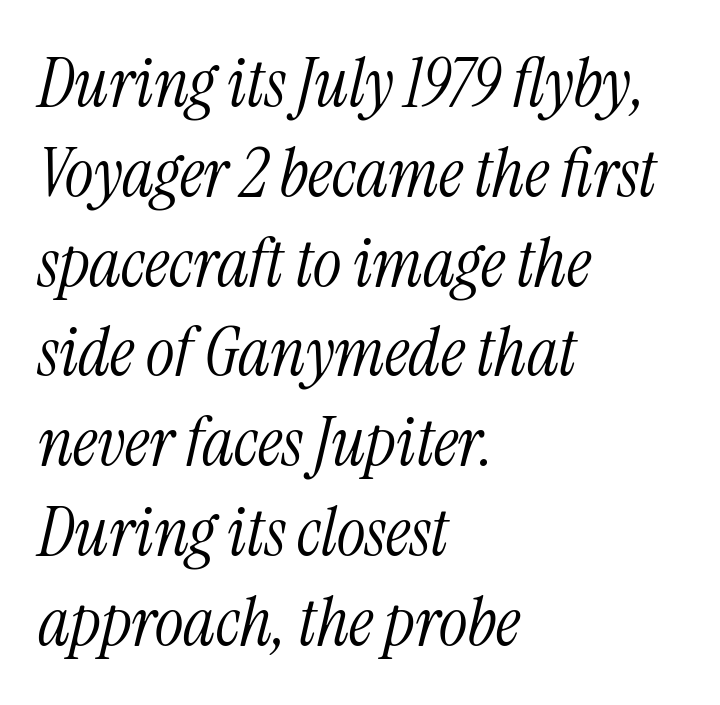
Q: Is the text bold? A: No.
Q: Is the text italic (slanted)? A: Yes, it leans right by about 13 degrees.
Q: Is the typeface a serif or a sans-serif typeface? A: Serif.
Q: Is the text underlined? A: No.
Q: How is the paragraph aligned? A: Left-aligned.
Q: Is the spacing between letters normal or unusually wide? A: Normal.
Q: Is the spacing between lines tight, normal or loose? A: Normal.
Q: Width (condensed, normal, or wide)? A: Condensed.
Q: Stroke contrast? A: Medium.
Q: x-height? A: Medium.
Q: Monospaced? A: No.
